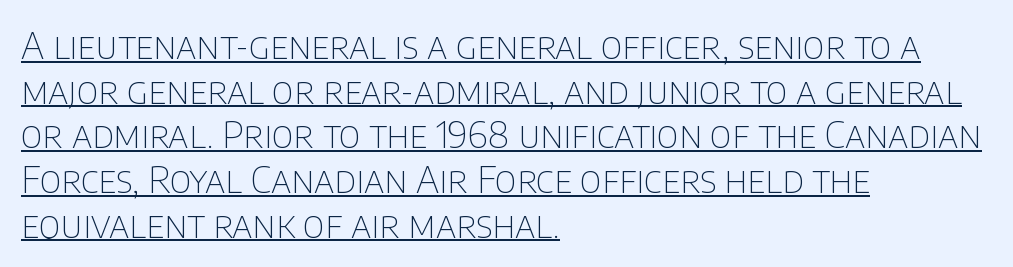
The text block is weighted toward the left margin, trailing off unevenly rightward. Each letter keeps its own natural width here, so spacing adapts to shape. Unlike italic type, these characters show no tilt at all. Is the letter spacing exaggerated? No — it looks like the ordinary default. The font is comparable to plain body text, perhaps lighter. This sample uses a sans-serif face.
